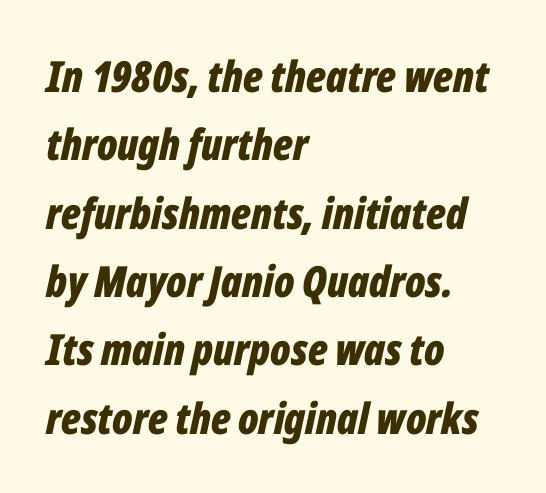
{"italic": "yes", "lean": "right", "slant_degrees": 12, "bold": "yes", "weight": "bold", "width": "condensed", "stroke_contrast": "low", "x_height": "medium", "monospaced": "no", "underline": "no", "align": "left", "line_spacing": "normal", "line_spacing_ratio": 1.59, "letter_spacing": "normal", "letter_spacing_em": 0.0, "glyph_px": 43}
